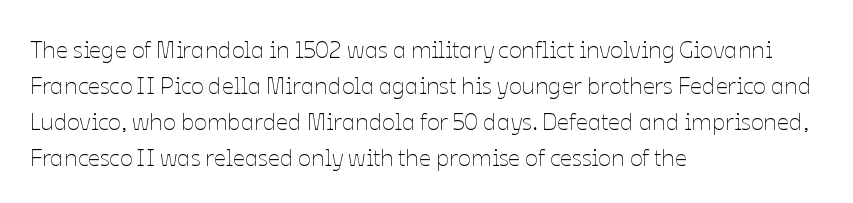
{"italic": "no", "bold": "no", "underline": "no", "align": "left", "line_spacing": "normal", "line_spacing_ratio": 1.5, "letter_spacing": "normal", "letter_spacing_em": 0.0, "glyph_px": 24}
